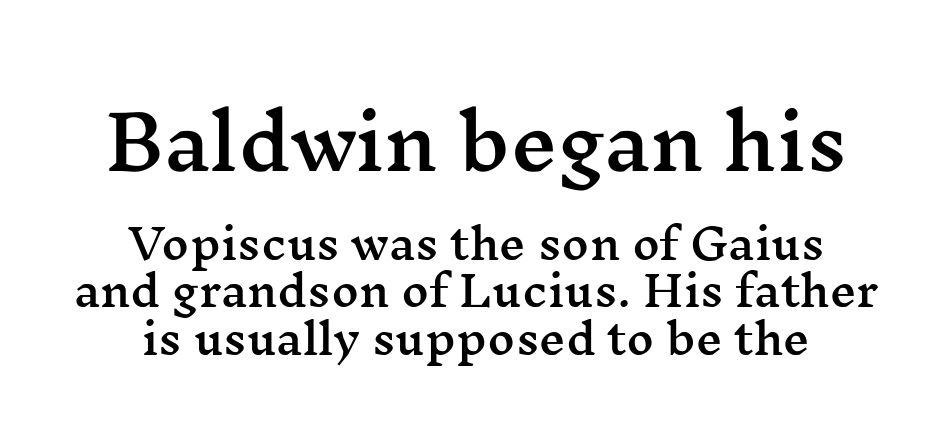
The image shows 74 px wide serif type, upright; set centered, tight line spacing (1.14x), normal letter spacing, not underlined; the first (top) block is 1.76x larger; medium stroke contrast and a medium x-height.
